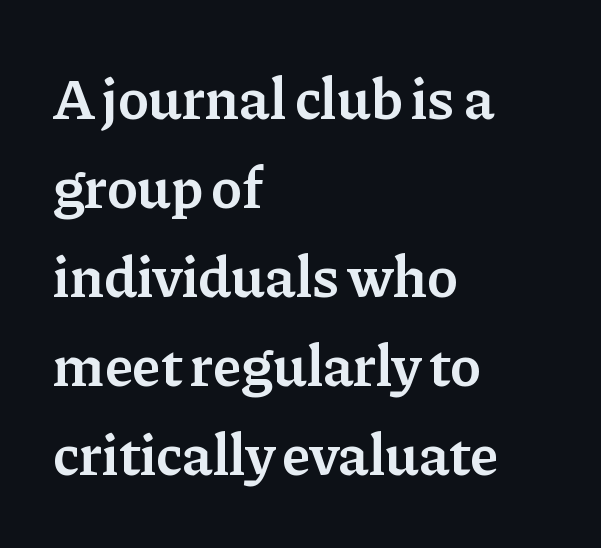
The image shows 59 px semibold serif type, upright; set left-aligned, normal line spacing (1.51x), normal letter spacing, not underlined; low stroke contrast and a medium x-height.
